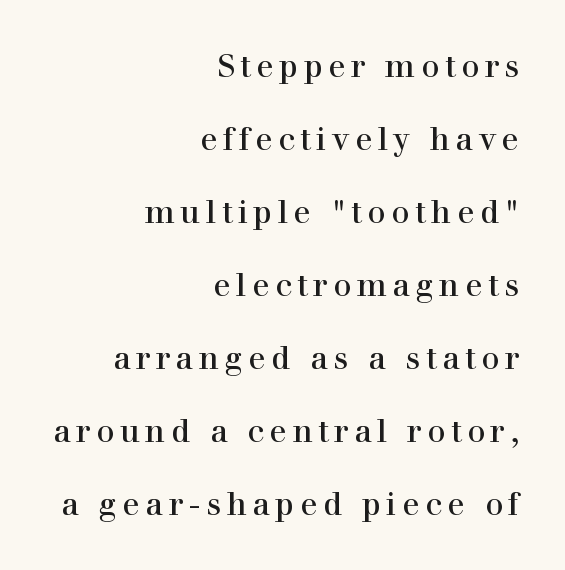
The image shows 32 px serif type, upright; set right-aligned, loose line spacing (2.28x), not underlined; a medium x-height.
